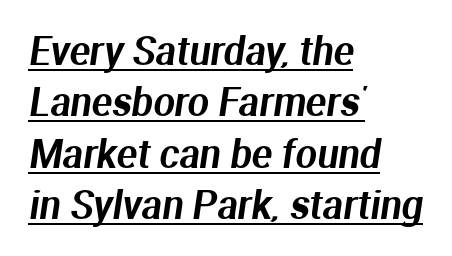
If you measured baseline to baseline, you'd find a middling distance. The words here are underlined. Each letter's strokes conclude bluntly, with no projecting serifs. Compared with a centered layout, this one pins lines to the left instead.
